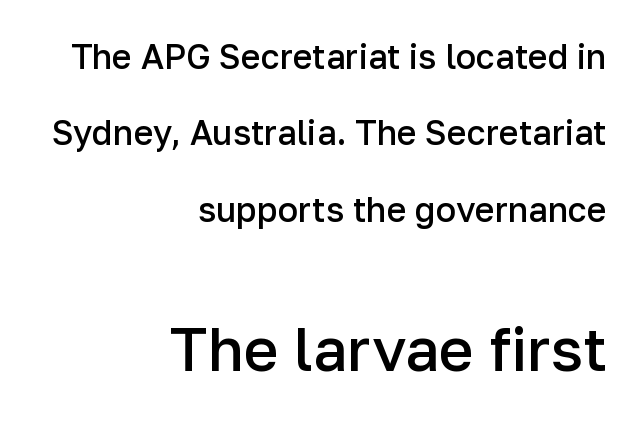
Q: Is the text bold? A: Semi-bold.
Q: Is the text italic (slanted)? A: No, it is upright.
Q: Is the typeface a serif or a sans-serif typeface? A: Sans-serif.
Q: Is the text underlined? A: No.
Q: How is the paragraph aligned? A: Right-aligned.
Q: Is the spacing between letters normal or unusually wide? A: Normal.
Q: Is the spacing between lines tight, normal or loose? A: Loose.
Q: Which block of text is set in a larger size, the first (top) or the second (bottom)? A: The second (bottom) one.
Q: Width (condensed, normal, or wide)? A: Normal.
Q: Stroke contrast? A: Low.
Q: x-height? A: Medium.
Q: Monospaced? A: No.
